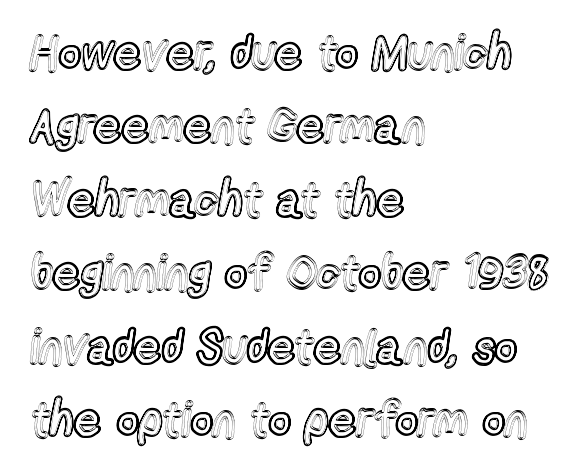
The area under the type is left untouched. Here the designer chose a conventional face with non-uniform glyph widths. The designer left line spacing at the default. The horizontal fit of the characters is conventional and even.
